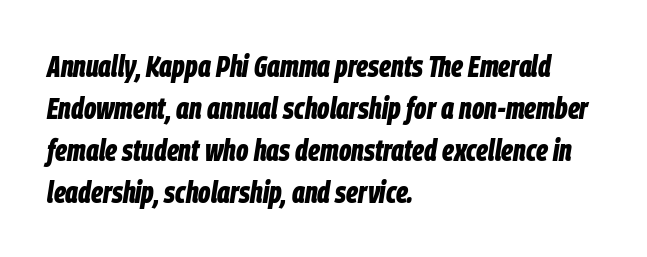
{"italic": "yes", "lean": "right", "slant_degrees": 9, "bold": "yes", "weight": "bold", "width": "condensed", "stroke_contrast": "low", "x_height": "large", "monospaced": "no", "underline": "no", "align": "left", "line_spacing": "normal", "line_spacing_ratio": 1.4, "letter_spacing": "normal", "letter_spacing_em": 0.0, "glyph_px": 30}
